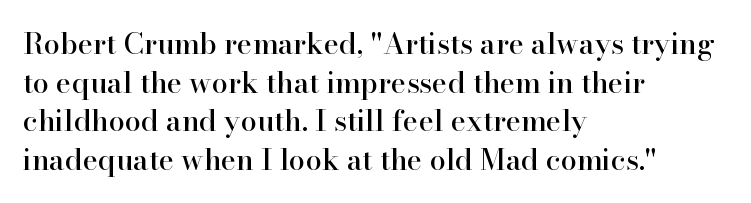
{"serif": "yes", "italic": "no", "width": "normal", "stroke_contrast": "high", "x_height": "small", "monospaced": "no", "underline": "no", "align": "left", "line_spacing": "normal", "line_spacing_ratio": 1.33, "letter_spacing": "normal", "letter_spacing_em": 0.0, "glyph_px": 29}
